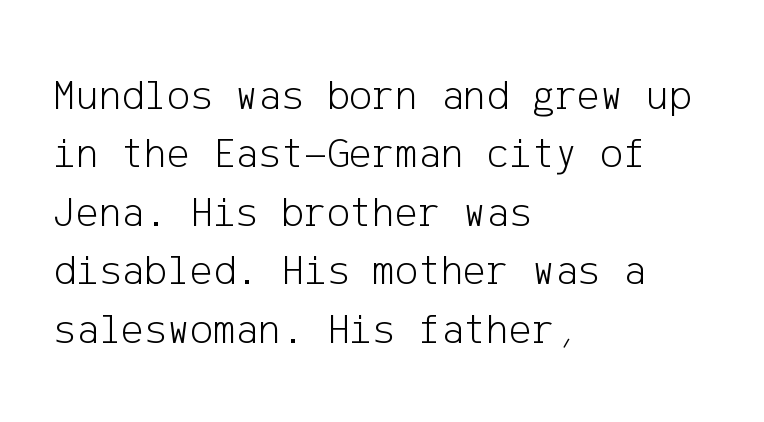
{"serif": "no", "italic": "no", "bold": "no", "weight": "light", "width": "normal", "stroke_contrast": "low", "x_height": "medium", "underline": "no", "align": "left", "line_spacing": "normal", "line_spacing_ratio": 1.36, "letter_spacing": "normal", "letter_spacing_em": 0.0, "glyph_px": 43}
